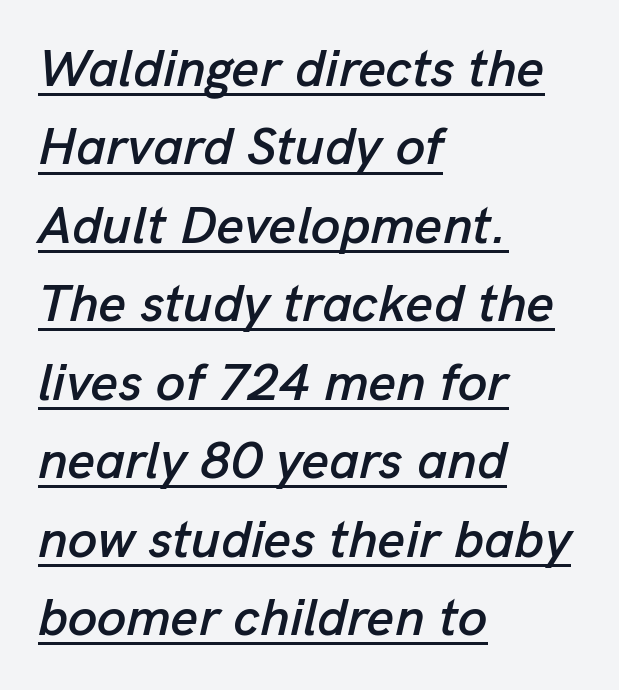
{"italic": "yes", "lean": "right", "slant_degrees": 13, "width": "normal", "stroke_contrast": "low", "x_height": "medium", "monospaced": "no", "underline": "yes", "align": "left", "line_spacing": "normal", "line_spacing_ratio": 1.48, "letter_spacing": "normal", "letter_spacing_em": 0.0, "glyph_px": 53}
